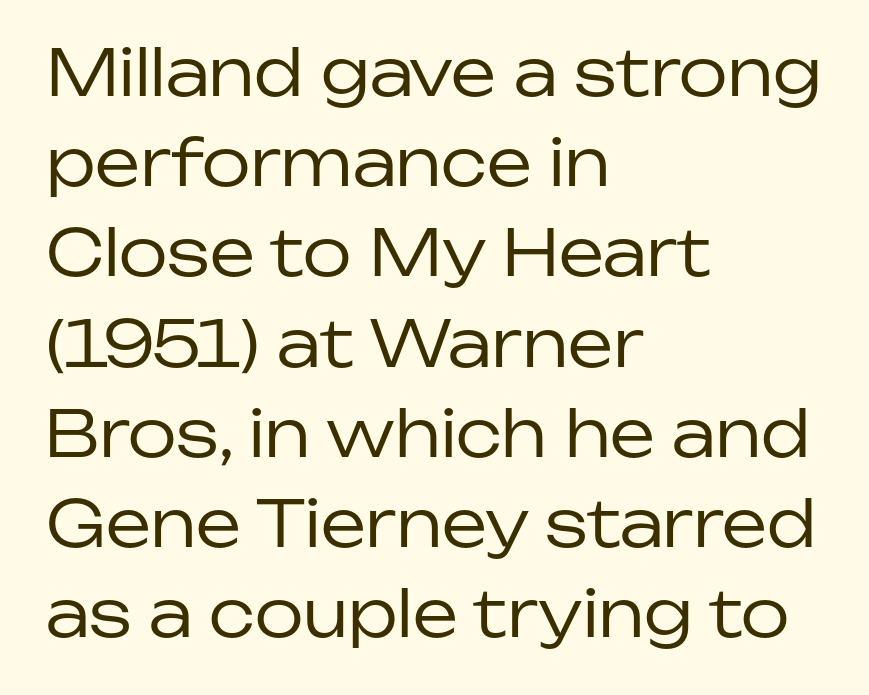
{"serif": "no", "italic": "no", "bold": "no", "weight": "regular", "width": "normal", "stroke_contrast": "low", "x_height": "medium", "monospaced": "no", "underline": "no", "align": "left", "line_spacing": "normal", "line_spacing_ratio": 1.41, "letter_spacing": "normal", "letter_spacing_em": 0.0, "glyph_px": 64}
